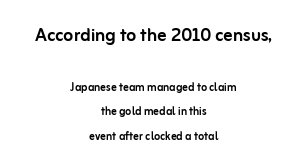
The image shows 23 px text type, upright; set centered, line spacing 1.73x, normal letter spacing, not underlined; the first (top) block is 1.64x larger.
